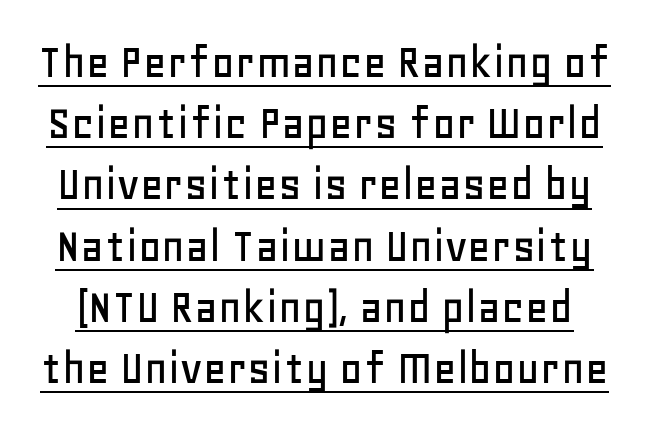
The image shows 51 px sans-serif type, upright; set line spacing 1.2x, normal letter spacing, underlined; low stroke contrast and a large x-height.
